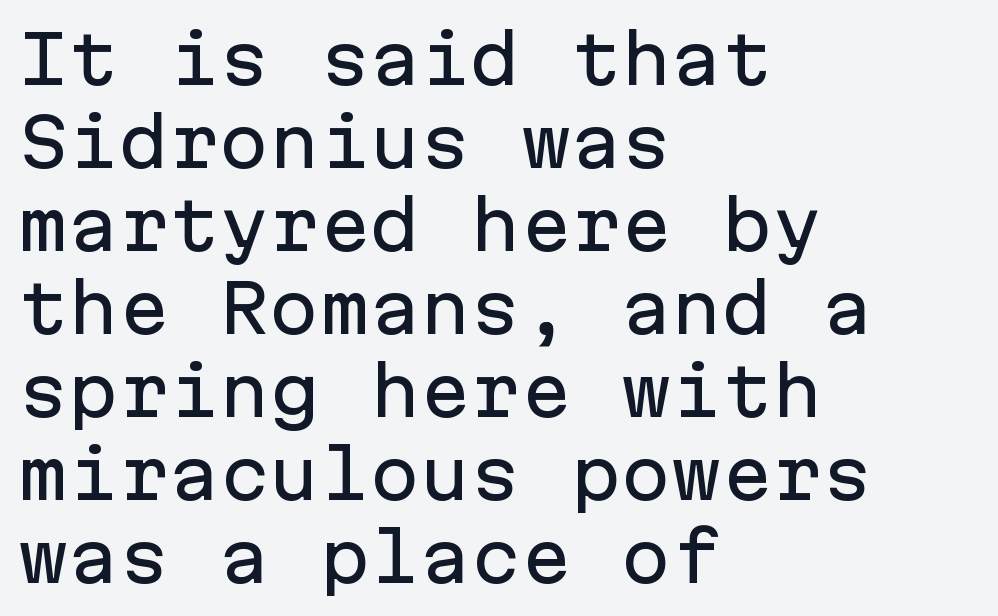
The image shows 67 px sans-serif type, upright, monospaced; set left-aligned, line spacing 1.24x, normal letter spacing, not underlined; low stroke contrast and a medium x-height.
